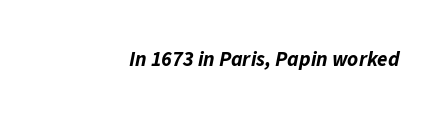
Pretty heavy lettering here — definitely bold. Each word holds together tightly as a unit, with standard inter-letter gaps. Emphasis-style slanted type is in use. Only glyphs here, with clear space below each row.
